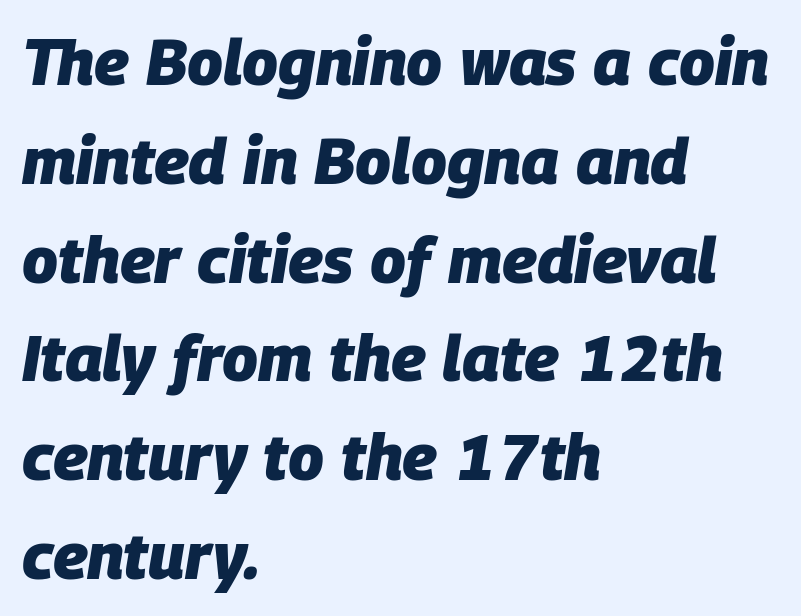
Q: Is the text bold? A: Yes.
Q: Is the text italic (slanted)? A: Yes, it leans right by about 9 degrees.
Q: Is the text underlined? A: No.
Q: How is the paragraph aligned? A: Left-aligned.
Q: Is the spacing between letters normal or unusually wide? A: Normal.
Q: Is the spacing between lines tight, normal or loose? A: Normal.
Q: Width (condensed, normal, or wide)? A: Normal.
Q: Stroke contrast? A: Low.
Q: x-height? A: Large.
Q: Monospaced? A: No.
